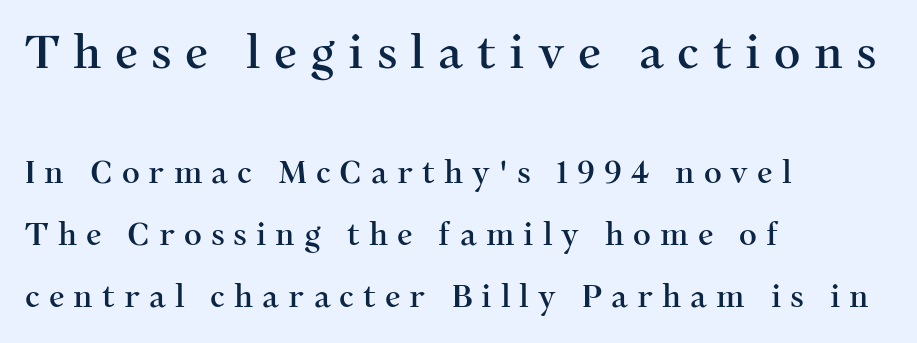
The initial chunk of copy outweighs the following chunk in type size. A typesetter would label this face a serif. This sample has the flowing, uneven cadence of proportional lettering. Horizontal bands of white between lines are thick stripes. Beneath every word, the page is bare.
